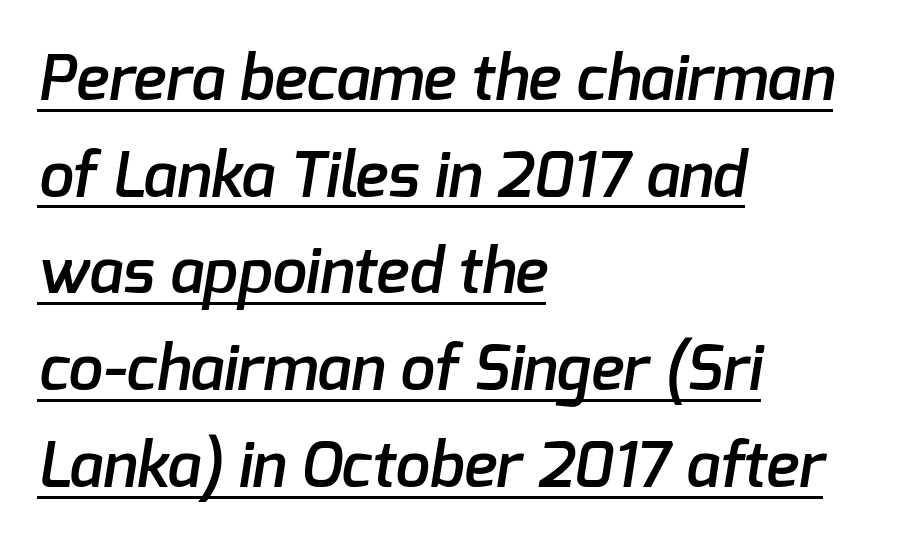
{"serif": "no", "bold": "semi", "weight": "semibold", "width": "normal", "stroke_contrast": "low", "x_height": "medium", "monospaced": "no", "underline": "yes", "align": "left", "line_spacing": "normal", "line_spacing_ratio": 1.56, "letter_spacing": "normal", "letter_spacing_em": 0.0, "glyph_px": 62}
